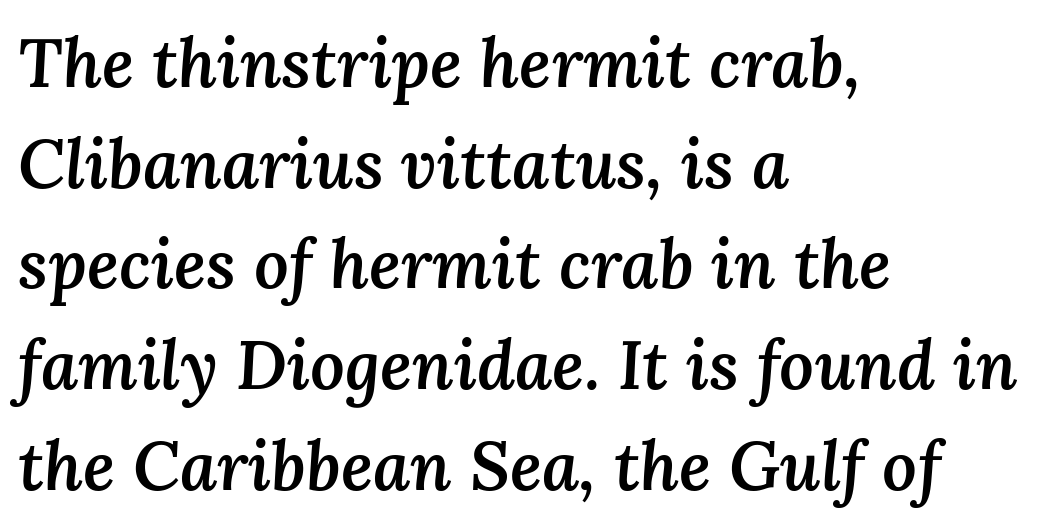
The image shows 68 px semibold type, italic (leaning right); set left-aligned, normal line spacing (1.48x), normal letter spacing, not underlined; medium stroke contrast and a medium x-height.
